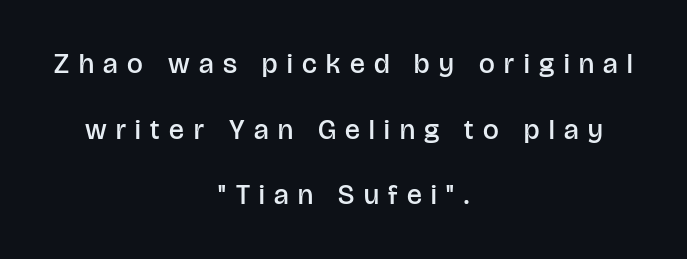
{"serif": "no", "italic": "no", "bold": "semi", "weight": "semibold", "width": "normal", "stroke_contrast": "low", "x_height": "large", "monospaced": "no", "underline": "no", "align": "center", "line_spacing": "loose", "line_spacing_ratio": 2.34, "letter_spacing": "wide", "letter_spacing_em": 0.34, "glyph_px": 28}
